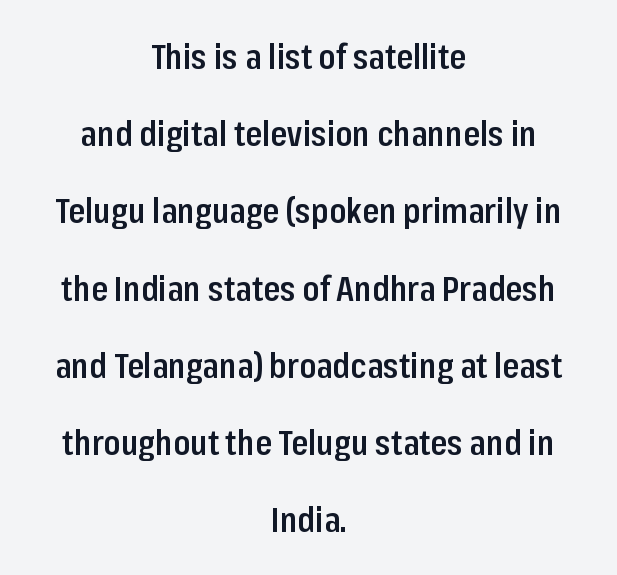
{"serif": "no", "italic": "no", "bold": "semi", "weight": "semibold", "width": "condensed", "stroke_contrast": "low", "x_height": "medium", "monospaced": "no", "underline": "no", "align": "center", "line_spacing": "loose", "line_spacing_ratio": 2.27, "letter_spacing": "normal", "letter_spacing_em": 0.0, "glyph_px": 34}
